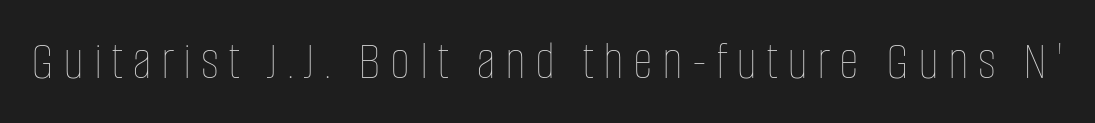
Q: Is the text bold? A: No.
Q: Is the text italic (slanted)? A: No, it is upright.
Q: Is the text underlined? A: No.
Q: Width (condensed, normal, or wide)? A: Condensed.
Q: Stroke contrast? A: Low.
Q: x-height? A: Large.
Q: Monospaced? A: No.
